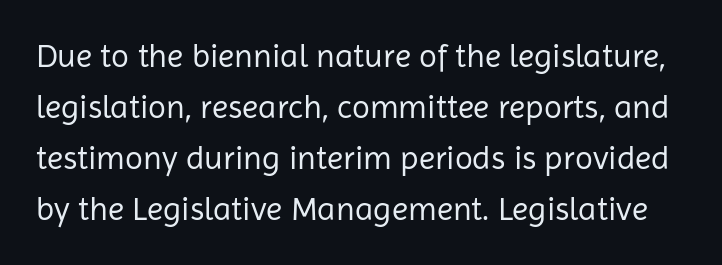
The image shows 33 px regular-weight sans-serif type, upright; set normal line spacing (1.55x), normal letter spacing, not underlined; low stroke contrast and a medium x-height.
